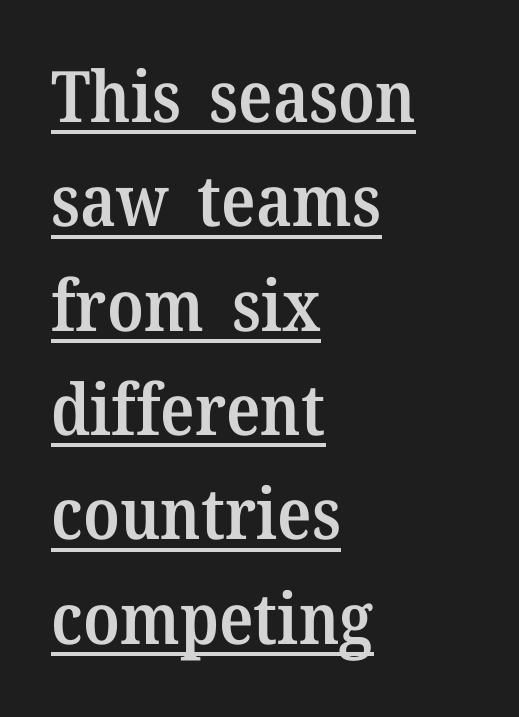
The image shows 71 px semibold serif type, upright; set left-aligned, normal line spacing (1.47x), normal letter spacing, underlined; medium stroke contrast and a medium x-height.
